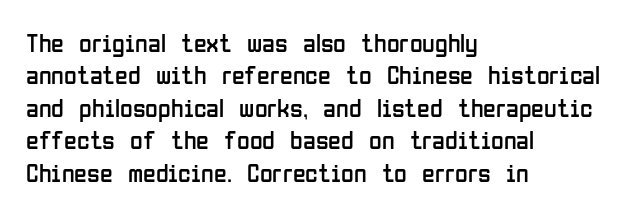
The image shows 26 px text type, upright; set left-aligned, normal line spacing (1.25x), normal letter spacing, not underlined.
